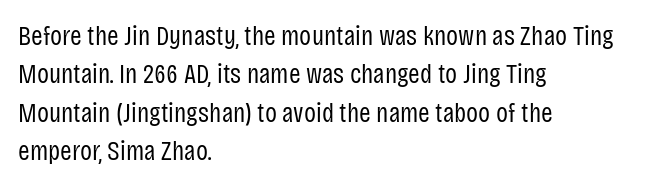
{"serif": "no", "italic": "no", "bold": "no", "weight": "regular", "width": "condensed", "stroke_contrast": "low", "x_height": "large", "monospaced": "no", "underline": "no", "align": "left", "line_spacing": "normal", "line_spacing_ratio": 1.37, "letter_spacing": "normal", "letter_spacing_em": 0.0, "glyph_px": 28}
